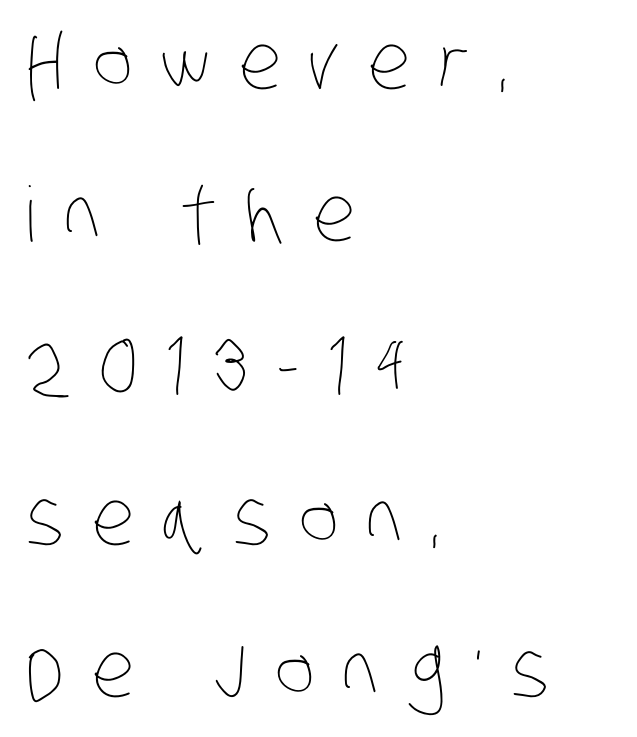
The image shows 76 px thin, condensed type; set left-aligned, loose line spacing (2.0x), unusually wide letter spacing (+0.37 em), not underlined; low stroke contrast and a large x-height.
